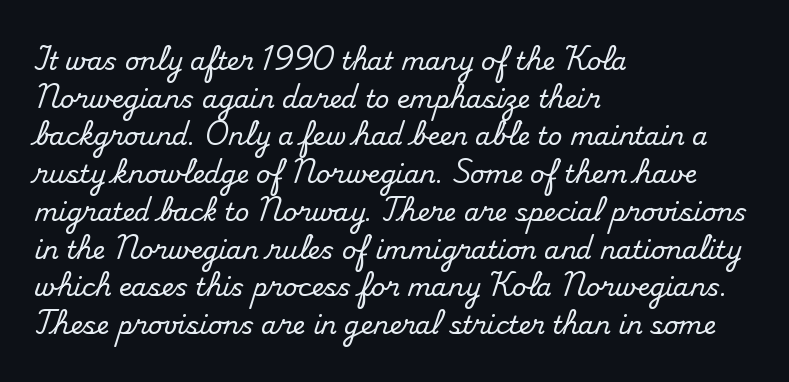
Descender tails drop into unmarked territory. If you drew a ruler down the left edge, every line would touch it. Successive baselines arrive at the customary interval. Tracking value appears to be zero — textbook default spacing.
